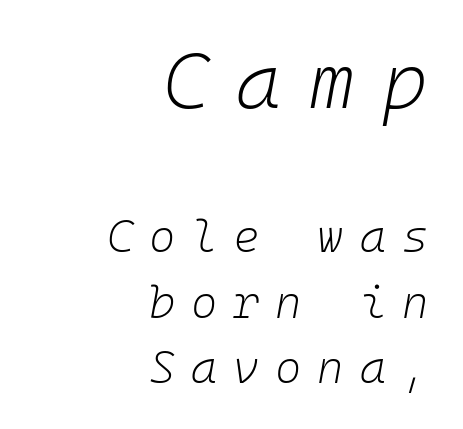
The image shows 78 px light type, italic (leaning right), monospaced; set right-aligned, normal line spacing (1.45x), unusually wide letter spacing (+0.35 em), not underlined; the first (top) block is 1.73x larger; low stroke contrast and a medium x-height.
